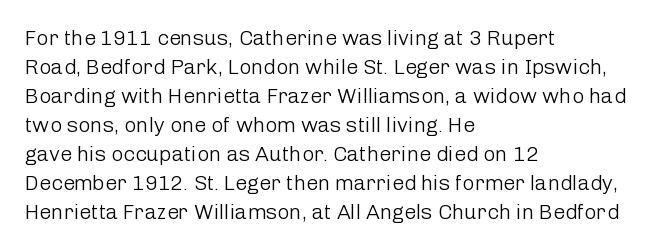
Letters rest on an invisible, unmarked baseline. Heaviness? Minimal to ordinary, like unemphasized prose. The rendering anchors every line to the left-hand side. The line-height multiplier appears to be the usual default.
